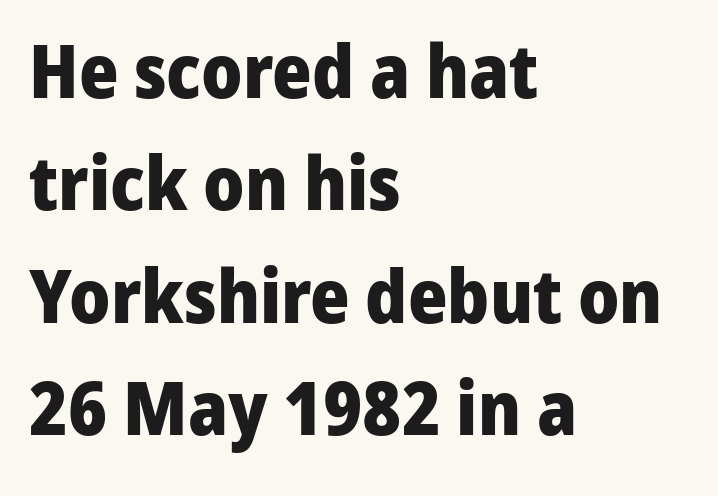
Only glyphs here, with clear space below each row. Observe the ordinary spacing: letters are neighbours, not strangers. This rendering employs a face without finishing strokes, i.e., a sans-serif. A typesetter would mark this as roman, not italic. You could not count columns in this text — the font is proportionally spaced.
